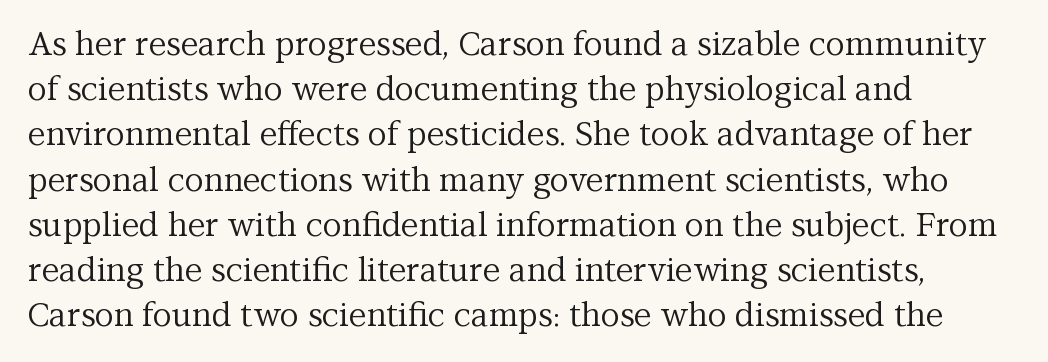
The image shows 33 px regular-weight serif type, upright; set left-aligned, normal line spacing (1.37x), normal letter spacing, not underlined; medium stroke contrast and a medium x-height.
